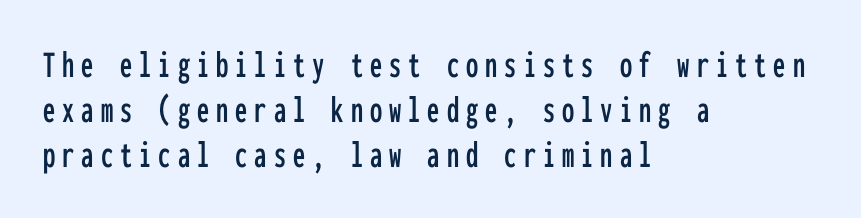
The block of text is dense from top to bottom, with scant space between rows. Descenders are the only things crossing below the line. Italic? Not at all — the glyphs are vertical. Leftover space on each line is placed entirely after the last word. Here the designer chose a console-style face with uniform glyph widths. Letterform terminals end flat and unadorned throughout the passage.
